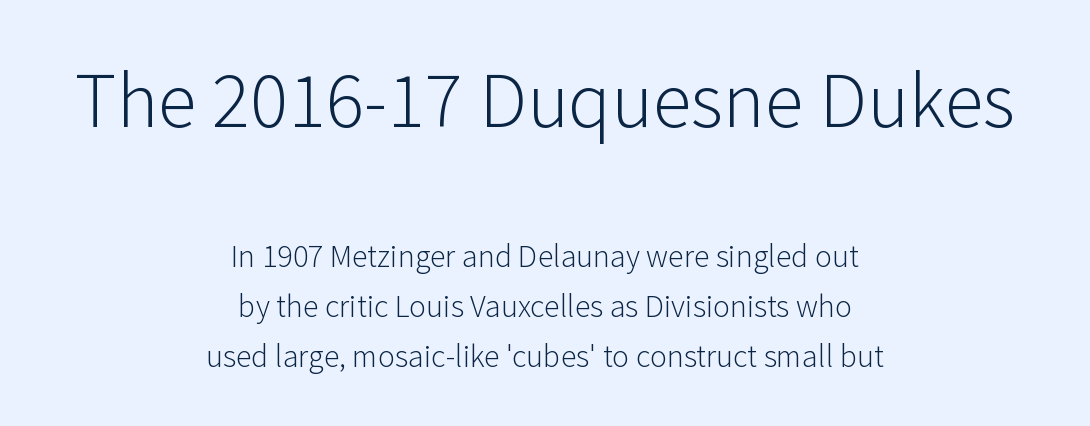
The image shows 79 px light sans-serif type, upright; set centered, normal line spacing (1.56x), normal letter spacing, not underlined; the first (top) block is 2.47x larger; low stroke contrast and a medium x-height.
